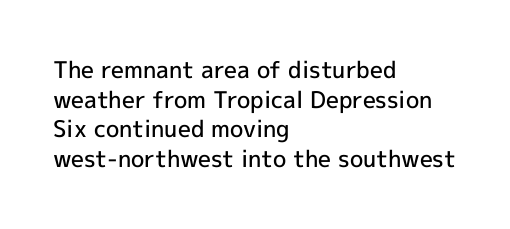
Stroke thickness is moderately raised; the sample reads as semibold. Vertical strokes here are truly vertical. The area under the type is left untouched. Summary of vertical rhythm: regular, with standard interline spacing.
